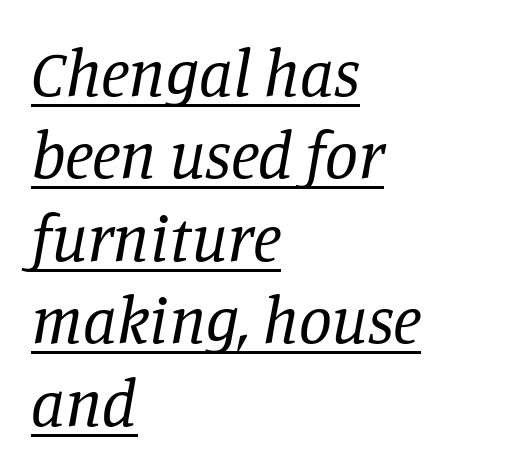
{"serif": "yes", "italic": "yes", "lean": "right", "slant_degrees": 11, "bold": "no", "weight": "regular", "width": "normal", "stroke_contrast": "low", "x_height": "large", "monospaced": "no", "underline": "yes", "align": "left", "line_spacing": "normal", "line_spacing_ratio": 1.25, "letter_spacing": "normal", "letter_spacing_em": 0.0, "glyph_px": 66}
